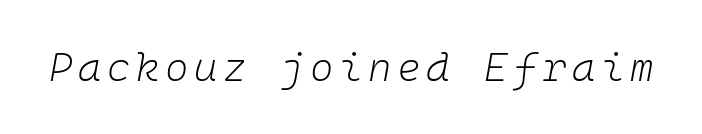
The image shows 40 px light type, italic (leaning right), monospaced; set not underlined; low stroke contrast and a medium x-height.
